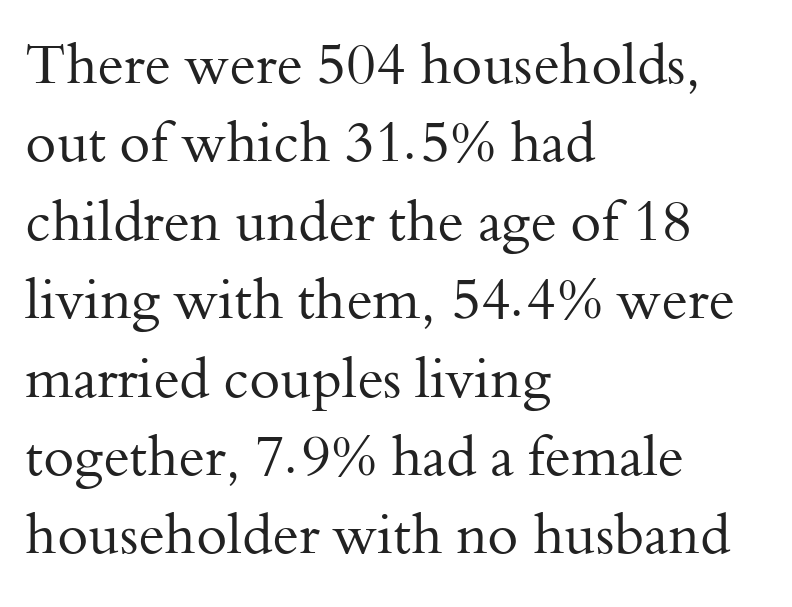
In terms of posture, this sample is upright. A classic flush-left, rag-right setting is used for this passage. Look at the tracking — it's just the regular setting, nothing added. Descenders hang freely into open space.
